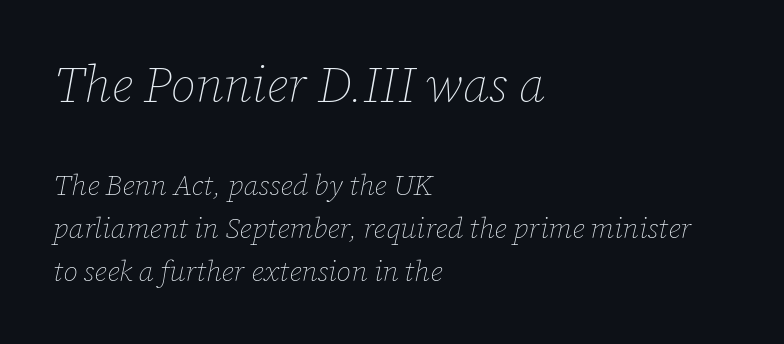
The image shows 50 px thin type, italic (leaning right); set left-aligned, normal line spacing (1.47x), normal letter spacing, not underlined; the first (top) block is 1.72x larger; low stroke contrast and a medium x-height.
